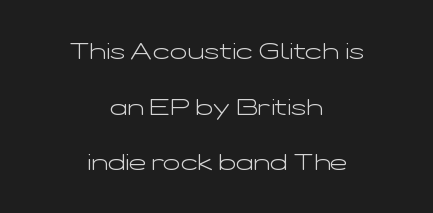
Q: Is the text bold? A: No.
Q: Is the text italic (slanted)? A: No, it is upright.
Q: Is the text underlined? A: No.
Q: How is the paragraph aligned? A: Centered.
Q: Is the spacing between letters normal or unusually wide? A: Normal.
Q: Is the spacing between lines tight, normal or loose? A: Loose.
